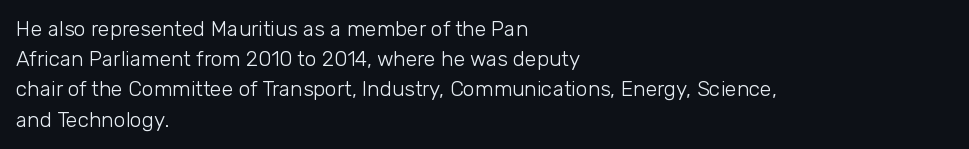
{"italic": "no", "bold": "no", "underline": "no", "align": "left", "line_spacing": "normal", "line_spacing_ratio": 1.44, "letter_spacing": "normal", "letter_spacing_em": 0.0, "glyph_px": 21}
